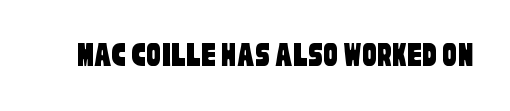
Q: Is the typeface a serif or a sans-serif typeface? A: Sans-serif.
Q: Is the text underlined? A: No.
Q: Is the spacing between letters normal or unusually wide? A: Normal.
Q: Width (condensed, normal, or wide)? A: Condensed.
Q: Stroke contrast? A: Low.
Q: x-height? A: Large.
Q: Monospaced? A: No.
